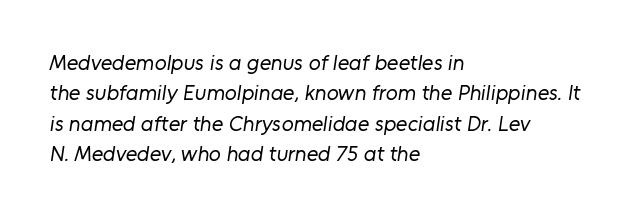
{"bold": "no", "underline": "no", "align": "left", "line_spacing": "normal", "line_spacing_ratio": 1.38, "letter_spacing": "normal", "letter_spacing_em": 0.0, "glyph_px": 22}
